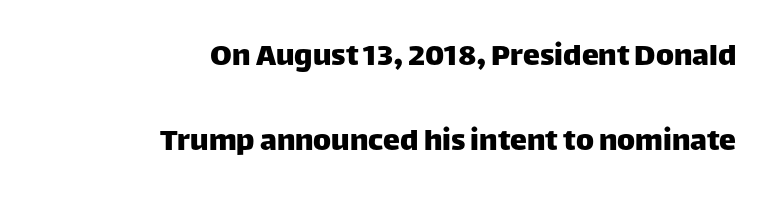
The image shows 34 px sans-serif type, upright; set right-aligned, loose line spacing (2.49x), normal letter spacing, not underlined; low stroke contrast and a large x-height.
